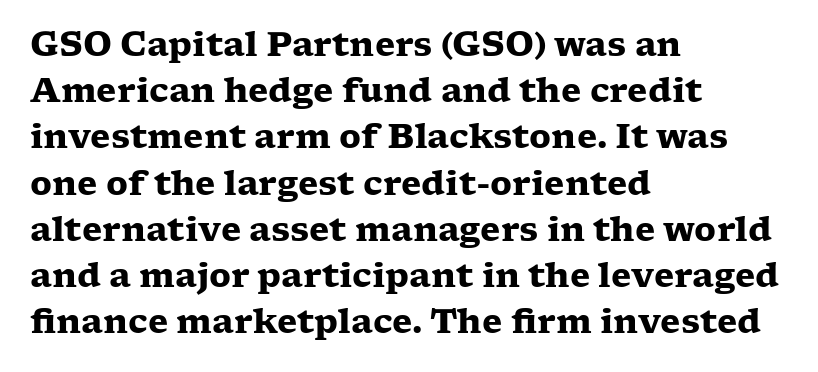
{"serif": "yes", "italic": "no", "bold": "yes", "weight": "heavy", "width": "wide", "stroke_contrast": "low", "x_height": "medium", "monospaced": "no", "underline": "no", "align": "left", "line_spacing": "normal", "line_spacing_ratio": 1.4, "letter_spacing": "normal", "letter_spacing_em": 0.0, "glyph_px": 33}
